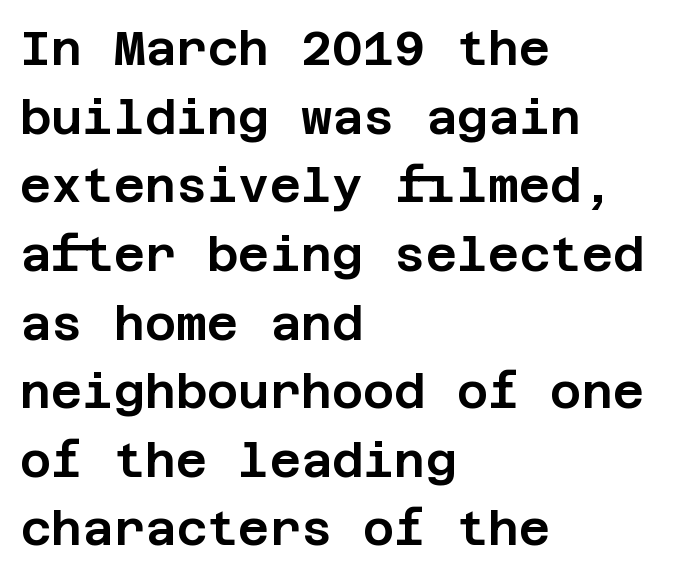
{"serif": "no", "italic": "no", "width": "normal", "stroke_contrast": "low", "x_height": "large", "underline": "no", "align": "left", "line_spacing": "normal", "line_spacing_ratio": 1.43, "letter_spacing": "normal", "letter_spacing_em": 0.0, "glyph_px": 48}
